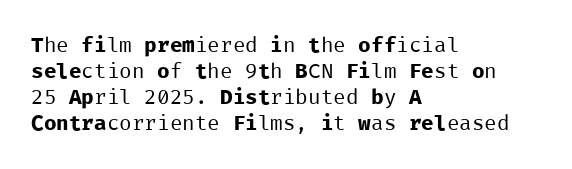
{"italic": "no", "bold": "no", "underline": "no", "align": "left", "line_spacing_ratio": 1.24, "letter_spacing": "normal", "letter_spacing_em": 0.0, "glyph_px": 21}
